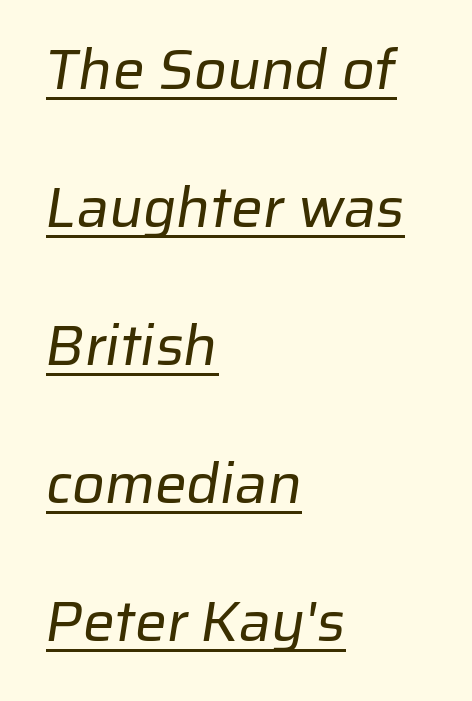
Weight: regular or lighter. This sample has the flowing, uneven cadence of proportional lettering. The lines are spread far apart with generous leading. Is this a sans? Yes — the strokes have no serifs. All the whitespace from short lines collects on the right. You could call the tracking neutral — neither tight nor loose.
